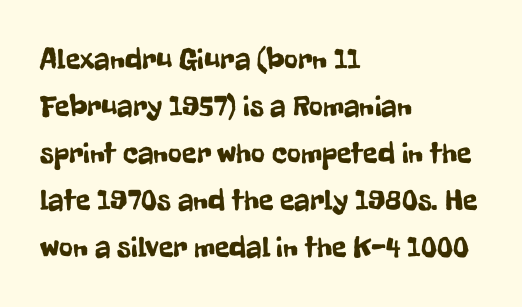
The image shows 30 px condensed sans-serif type, upright; set left-aligned, normal line spacing (1.57x), normal letter spacing, not underlined; low stroke contrast and a medium x-height.
